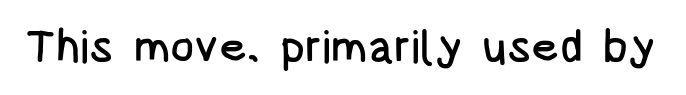
Classification — sans serif. Ordinary non-slanted type is in use. Words float on clear page, feet unadorned. Looks like regular typesetting: each glyph gets only the width it needs.
